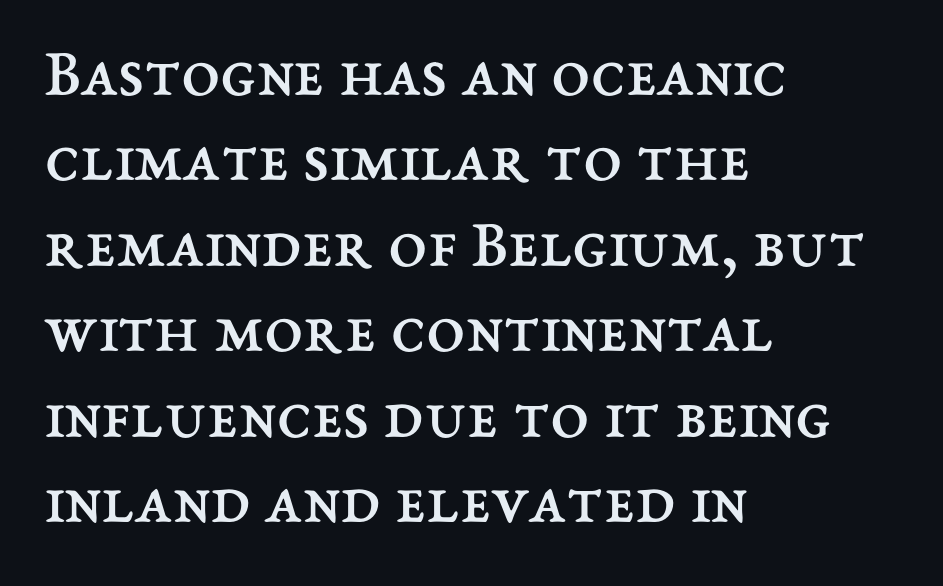
The image shows 70 px regular-weight type, upright; set left-aligned, line spacing 1.22x, normal letter spacing, not underlined; medium stroke contrast and a medium x-height.
